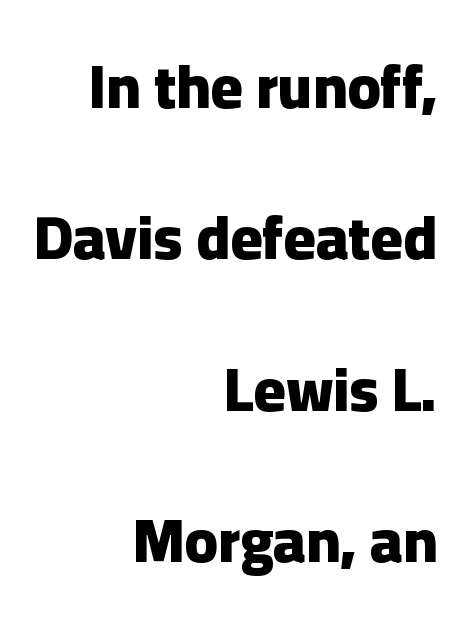
Q: Is the text bold? A: Yes.
Q: Is the text italic (slanted)? A: No, it is upright.
Q: Is the typeface a serif or a sans-serif typeface? A: Sans-serif.
Q: Is the text underlined? A: No.
Q: How is the paragraph aligned? A: Right-aligned.
Q: Is the spacing between letters normal or unusually wide? A: Normal.
Q: Is the spacing between lines tight, normal or loose? A: Loose.
Q: Width (condensed, normal, or wide)? A: Normal.
Q: Stroke contrast? A: Low.
Q: x-height? A: Medium.
Q: Monospaced? A: No.
